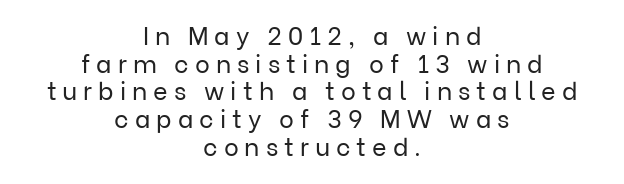
The image shows 25 px text type, upright; set centered, tight line spacing (1.11x), unusually wide letter spacing (+0.24 em), not underlined.
